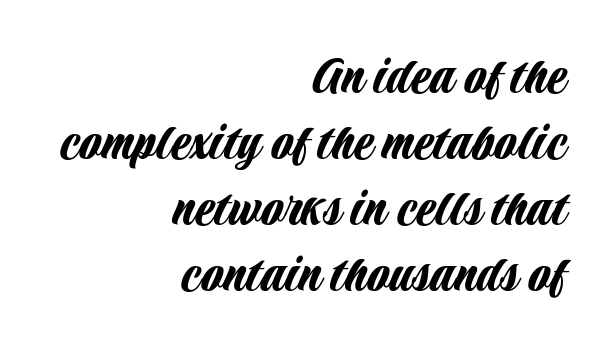
Q: Is the text italic (slanted)? A: Yes.
Q: Is the typeface a serif or a sans-serif typeface? A: Sans-serif.
Q: Is the text underlined? A: No.
Q: How is the paragraph aligned? A: Right-aligned.
Q: Is the spacing between letters normal or unusually wide? A: Normal.
Q: Width (condensed, normal, or wide)? A: Condensed.
Q: Stroke contrast? A: Low.
Q: x-height? A: Large.
Q: Monospaced? A: No.
